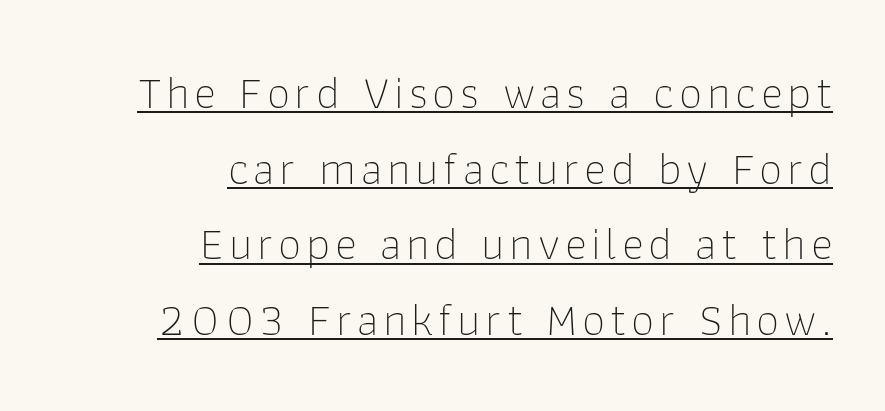
The passage is arranged like a letterhead date or caption credit — flush right. Line spacing here is normal. The rendering uses natural spacing where letterforms have individual widths. Each line of the rendering has a horizontal stroke beneath the glyphs.
